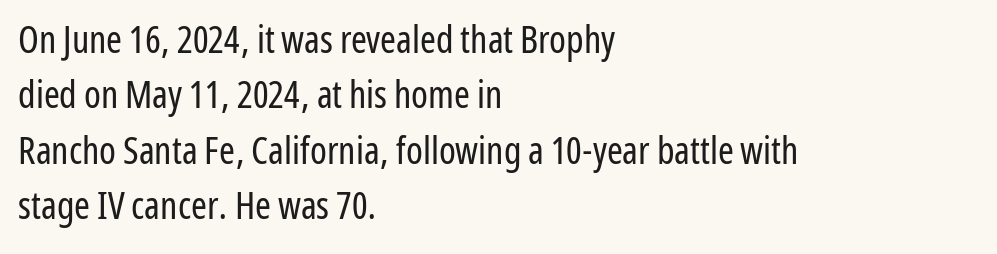
Q: Is the text bold? A: No.
Q: Is the text italic (slanted)? A: No, it is upright.
Q: Is the typeface a serif or a sans-serif typeface? A: Sans-serif.
Q: Is the text underlined? A: No.
Q: How is the paragraph aligned? A: Left-aligned.
Q: Is the spacing between letters normal or unusually wide? A: Normal.
Q: Is the spacing between lines tight, normal or loose? A: Normal.
Q: Width (condensed, normal, or wide)? A: Condensed.
Q: Stroke contrast? A: Low.
Q: x-height? A: Medium.
Q: Monospaced? A: No.
